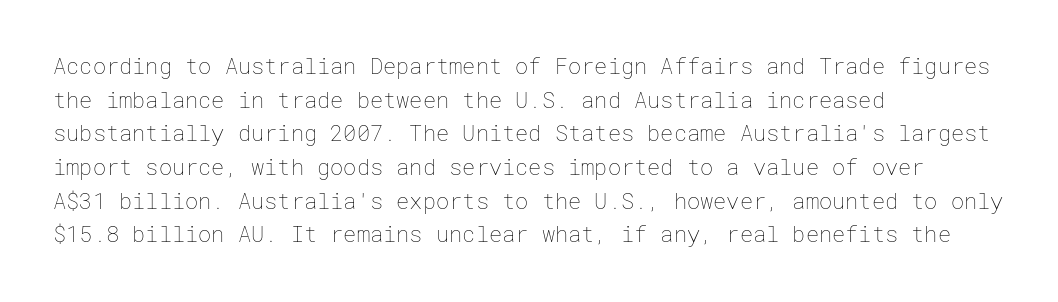
{"italic": "no", "bold": "no", "underline": "no", "align": "left", "line_spacing": "normal", "line_spacing_ratio": 1.53, "letter_spacing": "normal", "letter_spacing_em": 0.0, "glyph_px": 22}
